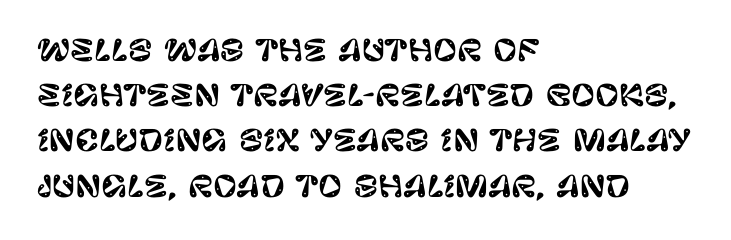
The image shows 29 px sans-serif type; set left-aligned, normal line spacing (1.56x), normal letter spacing, not underlined; low stroke contrast and a large x-height.
